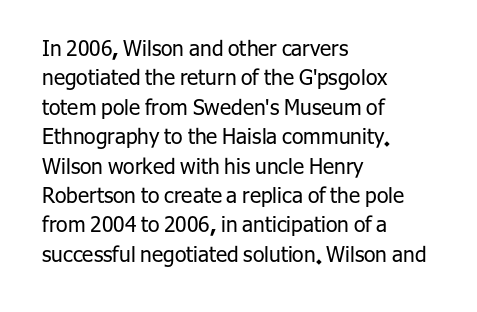
The image shows 21 px text type, upright; set left-aligned, normal line spacing (1.4x), normal letter spacing, not underlined.
